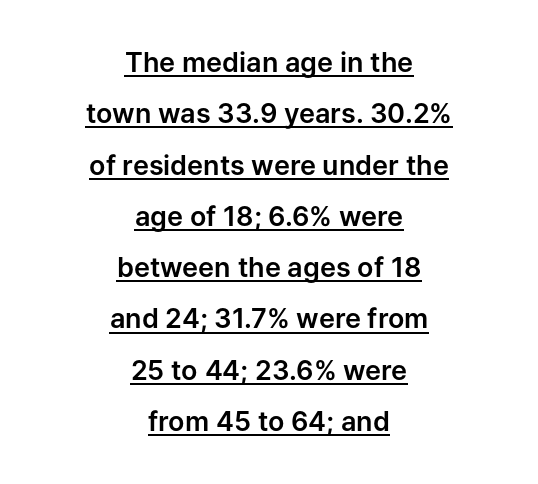
Typeset on center — no edge is straight. Every character sits straight up, as roman type does. This sample uses plain, unmodified letter spacing. Quick note: underline on.
